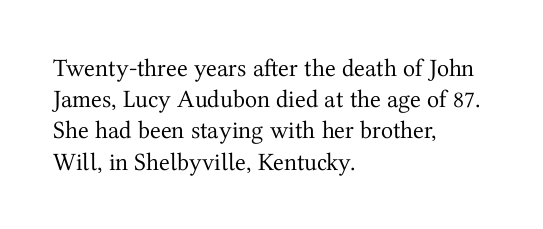
The image shows 25 px text type, upright; set left-aligned, normal line spacing (1.25x), normal letter spacing, not underlined.
